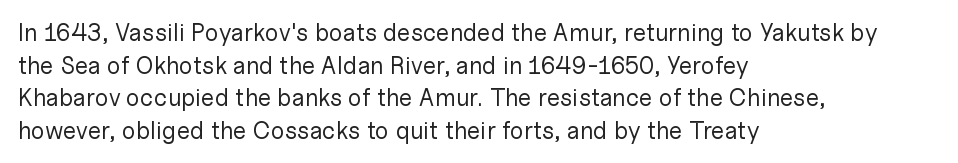
{"italic": "no", "bold": "no", "underline": "no", "align": "left", "line_spacing": "normal", "line_spacing_ratio": 1.36, "letter_spacing": "normal", "letter_spacing_em": 0.0, "glyph_px": 24}
